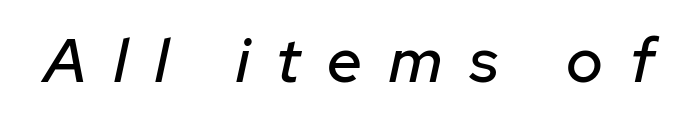
Q: Is the text italic (slanted)? A: Yes, it leans right by about 12 degrees.
Q: Is the text underlined? A: No.
Q: Is the spacing between letters normal or unusually wide? A: Unusually wide.
Q: Width (condensed, normal, or wide)? A: Normal.
Q: Stroke contrast? A: Low.
Q: x-height? A: Medium.
Q: Monospaced? A: No.
